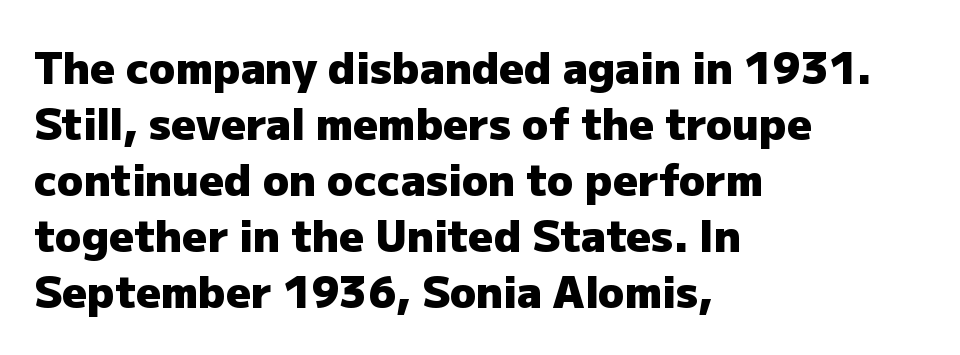
Casual observation: everything's shoved over to the left. This sample keeps an unexceptional amount of space between lines. Has an underline been added? It has not. The axis of the letterforms is exactly vertical. Is this a fixed-width face? No — the glyphs have proportional, varying widths.
